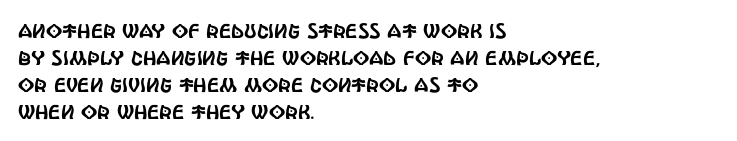
Q: Is the text italic (slanted)? A: No, it is upright.
Q: Is the text underlined? A: No.
Q: How is the paragraph aligned? A: Left-aligned.
Q: Is the spacing between letters normal or unusually wide? A: Normal.
Q: Is the spacing between lines tight, normal or loose? A: Normal.
